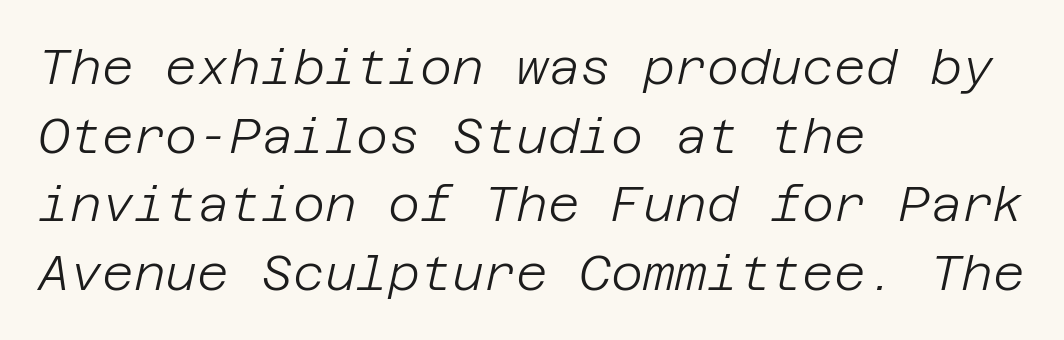
Q: Is the text bold? A: No.
Q: Is the text italic (slanted)? A: Yes, it leans right by about 12 degrees.
Q: Is the text underlined? A: No.
Q: How is the paragraph aligned? A: Left-aligned.
Q: Is the spacing between letters normal or unusually wide? A: Normal.
Q: Is the spacing between lines tight, normal or loose? A: Normal.
Q: Width (condensed, normal, or wide)? A: Normal.
Q: Stroke contrast? A: Low.
Q: x-height? A: Large.
